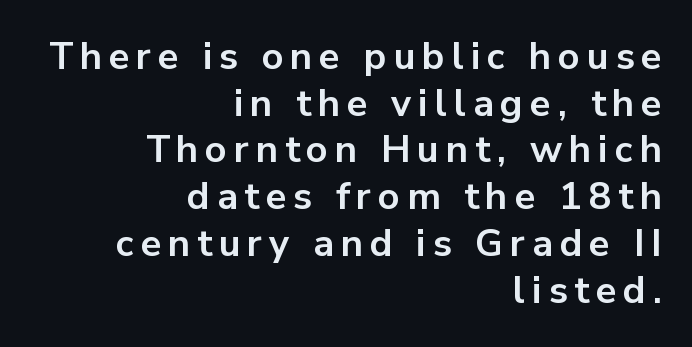
Italic? Not at all — the glyphs are vertical. Each glyph is drawn with heavy, bold strokes. Looks like regular typesetting: each glyph gets only the width it needs. Which margin do the lines hug? The right one — the left edge is uneven.
